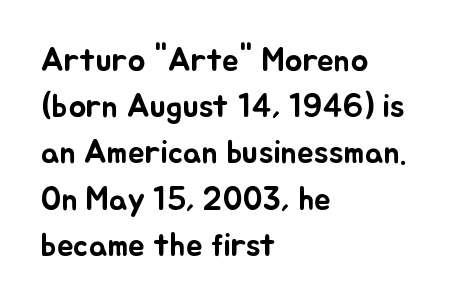
The image shows 33 px text type, upright; set left-aligned, normal line spacing (1.4x), normal letter spacing, not underlined; low stroke contrast and a small x-height.
